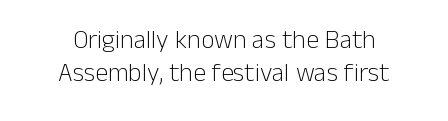
The image shows 26 px text type, upright; set centered, normal line spacing (1.28x), normal letter spacing, not underlined.
